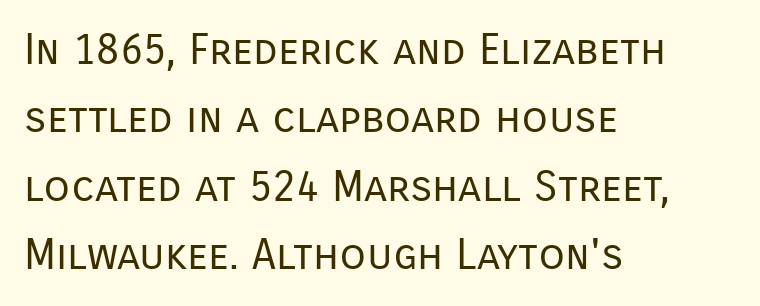
{"serif": "no", "italic": "no", "bold": "no", "weight": "regular", "width": "normal", "stroke_contrast": "low", "x_height": "medium", "monospaced": "no", "underline": "no", "align": "left", "line_spacing": "normal", "line_spacing_ratio": 1.59, "letter_spacing": "normal", "letter_spacing_em": 0.0, "glyph_px": 43}
